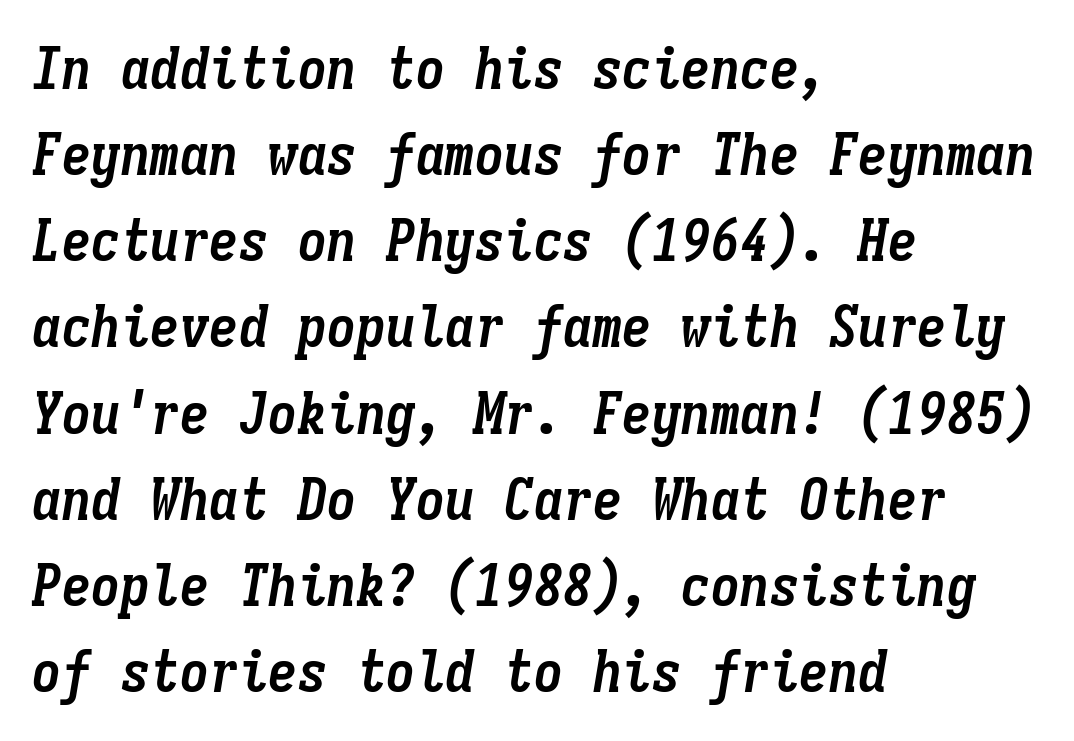
Default kerning and tracking; the words read as compact shapes. Observe the lean: these are italic letterforms. The font is running at its bold setting. Every character here occupies the same horizontal width, giving the sample a typewriter-like rhythm. Underlining? Definitely not there. If you measured baseline to baseline, you'd find a middling distance.
